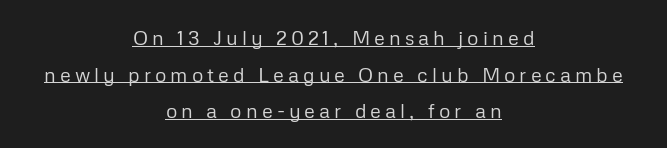
Teacher's note: observe the equal gaps on both sides — that is centered alignment. The type sits square on the baseline with zero lean. Every word sits above its own underline. No heavy texture on the line: the type isn't bold.
